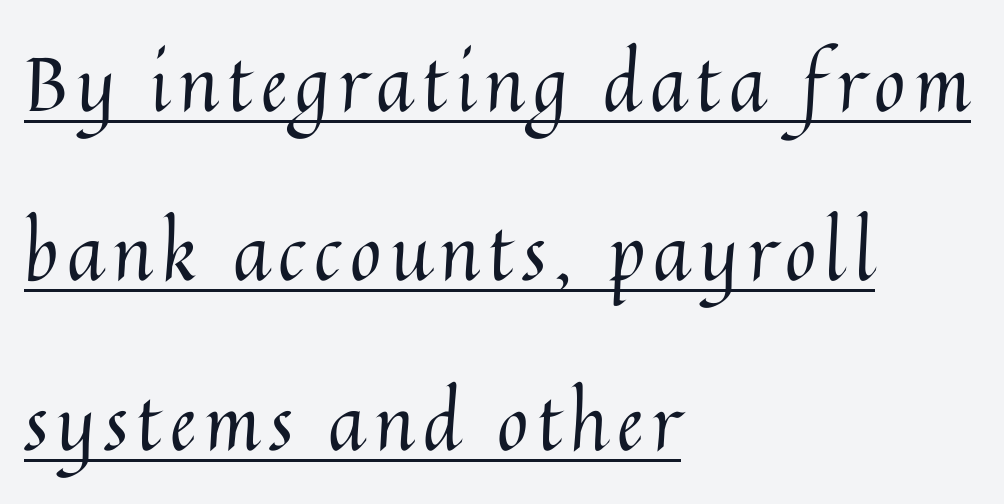
Q: Is the text bold? A: No.
Q: Is the text italic (slanted)? A: Yes.
Q: Is the text underlined? A: Yes.
Q: How is the paragraph aligned? A: Left-aligned.
Q: Is the spacing between lines tight, normal or loose? A: Loose.
Q: Width (condensed, normal, or wide)? A: Normal.
Q: Stroke contrast? A: Medium.
Q: x-height? A: Medium.
Q: Monospaced? A: No.
